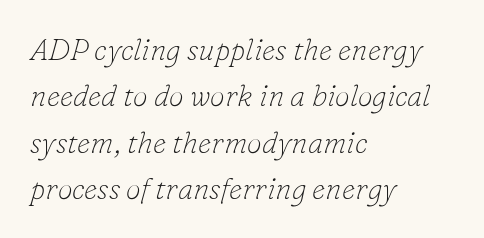
Q: Is the text bold? A: No.
Q: Is the text italic (slanted)? A: Yes, it leans right by about 16 degrees.
Q: Is the typeface a serif or a sans-serif typeface? A: Serif.
Q: Is the text underlined? A: No.
Q: How is the paragraph aligned? A: Left-aligned.
Q: Is the spacing between letters normal or unusually wide? A: Normal.
Q: Is the spacing between lines tight, normal or loose? A: Normal.
Q: Width (condensed, normal, or wide)? A: Normal.
Q: Stroke contrast? A: Low.
Q: x-height? A: Small.
Q: Monospaced? A: No.
